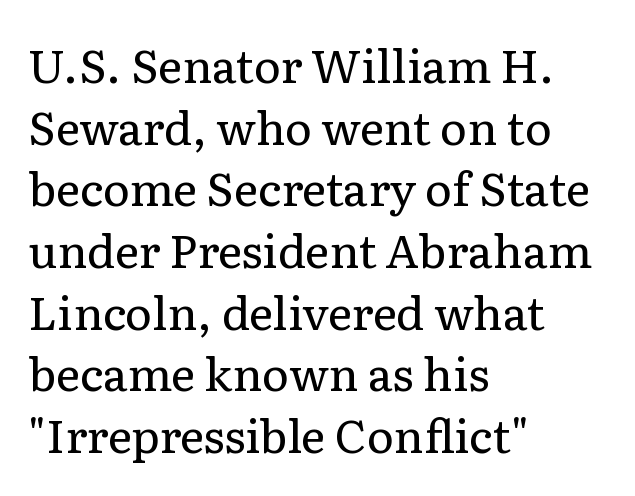
Q: Is the text bold? A: No.
Q: Is the text italic (slanted)? A: No, it is upright.
Q: Is the typeface a serif or a sans-serif typeface? A: Serif.
Q: Is the text underlined? A: No.
Q: How is the paragraph aligned? A: Left-aligned.
Q: Is the spacing between letters normal or unusually wide? A: Normal.
Q: Is the spacing between lines tight, normal or loose? A: Normal.
Q: Width (condensed, normal, or wide)? A: Normal.
Q: Stroke contrast? A: Low.
Q: x-height? A: Medium.
Q: Monospaced? A: No.
